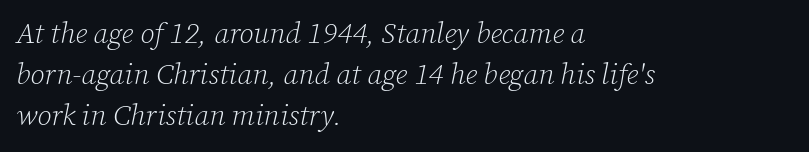
Q: Is the text bold? A: No.
Q: Is the text italic (slanted)? A: Yes, it leans right by about 12 degrees.
Q: Is the typeface a serif or a sans-serif typeface? A: Serif.
Q: Is the text underlined? A: No.
Q: How is the paragraph aligned? A: Left-aligned.
Q: Is the spacing between letters normal or unusually wide? A: Normal.
Q: Is the spacing between lines tight, normal or loose? A: Normal.
Q: Width (condensed, normal, or wide)? A: Normal.
Q: Stroke contrast? A: Low.
Q: x-height? A: Medium.
Q: Monospaced? A: No.
